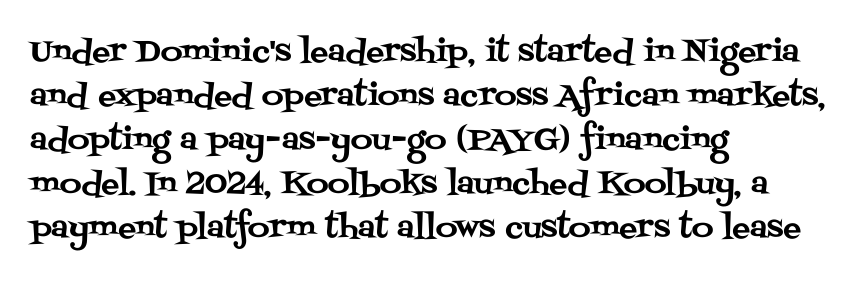
Horizontal bands of white between lines are of average thickness. Nobody drew a line under any word here. This rendering leaves character spacing at its baseline value. Note: serifs present on the glyphs. Unlike italic type, these characters show no tilt at all.
